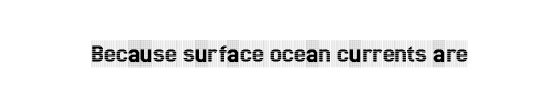
The image shows 27 px text type, upright; set normal letter spacing, not underlined.
